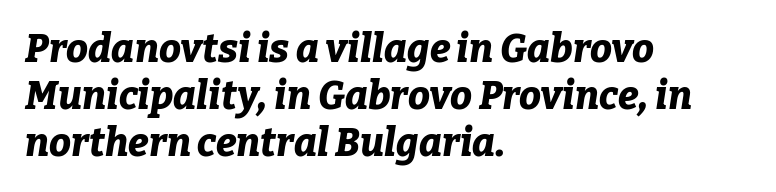
The rendering keeps characters at their native spacing. Yep, that's italic — everything's leaning. The face used here has the dense, thick strokes of a bold. A typesetter would call this proportional, since set widths differ per character. Teacher's note: observe the even left margin — that is flush-left alignment.
